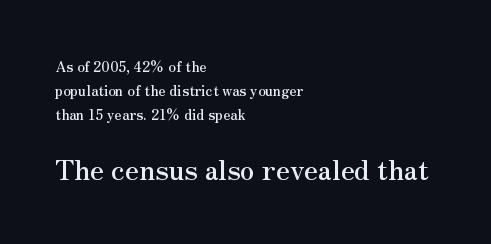
Caption: upper text group reduced, lower text group enlarged. Ascenders rise straight up at ninety degrees. The area under the type is left untouched. Layout note: lines flush left. The line texture is even and compact thanks to regular tracking.
